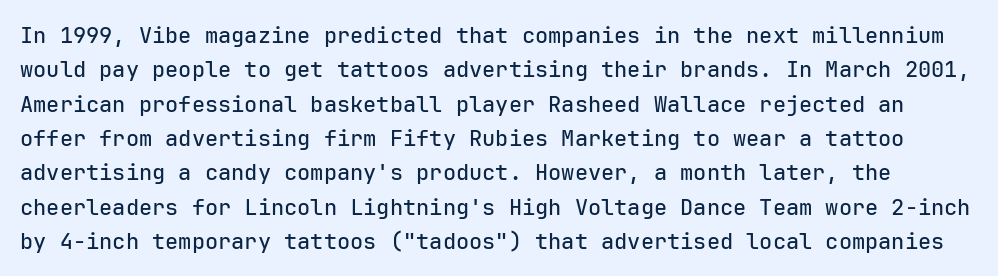
Q: Is the text italic (slanted)? A: No, it is upright.
Q: Is the text underlined? A: No.
Q: Is the spacing between letters normal or unusually wide? A: Normal.
Q: Is the spacing between lines tight, normal or loose? A: Normal.
